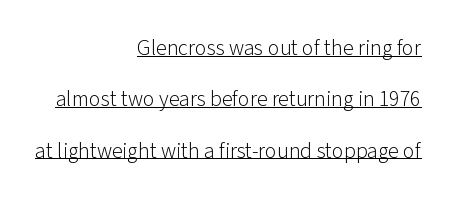
Q: Is the text bold? A: No.
Q: Is the text italic (slanted)? A: No, it is upright.
Q: Is the text underlined? A: Yes.
Q: How is the paragraph aligned? A: Right-aligned.
Q: Is the spacing between letters normal or unusually wide? A: Normal.
Q: Is the spacing between lines tight, normal or loose? A: Loose.
